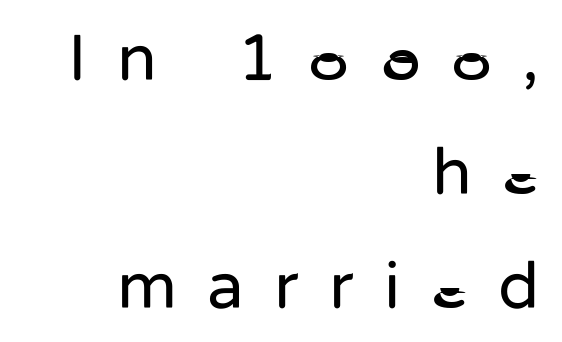
Regular leading. Every stem runs plumb, perpendicular to the baseline. Check where the strokes stop: nothing finishes them off — pure sans. The text block is weighted toward the right margin, trailing off unevenly leftward. These lines are rendered in a variable-pitch font.
